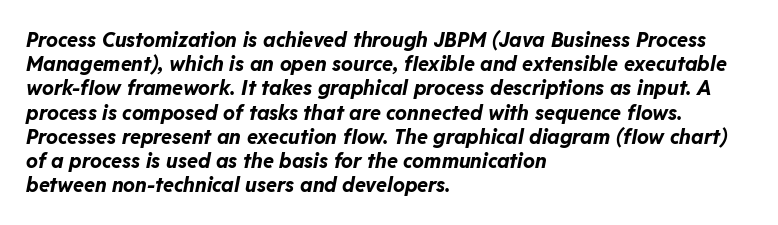
Each line starts at the same left margin while the right side varies. Typographic density is high because the face is bold. Each row of text sits above clean, open space. This sample uses an oblique cut, with every glyph tilted off the vertical.
